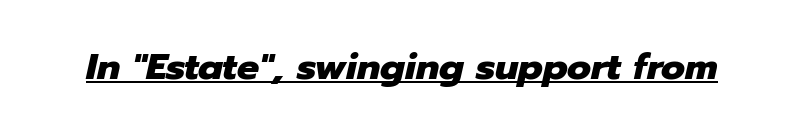
{"italic": "yes", "lean": "right", "slant_degrees": 12, "bold": "yes", "weight": "heavy", "width": "normal", "stroke_contrast": "low", "x_height": "medium", "monospaced": "no", "underline": "yes", "letter_spacing": "normal", "letter_spacing_em": 0.0, "glyph_px": 37}
